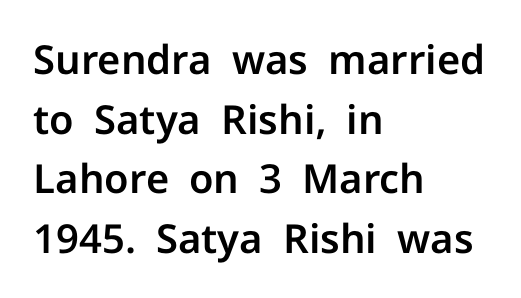
A sans-serif font was chosen for this passage. Does the copy run flush right? No — it runs flush left. Leading: standard. Do the letters lean? They stand straight. The foot of each line stays bare and open.
